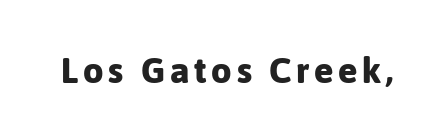
{"serif": "no", "italic": "no", "bold": "yes", "weight": "bold", "width": "normal", "stroke_contrast": "low", "x_height": "medium", "monospaced": "no", "underline": "no", "glyph_px": 36}
